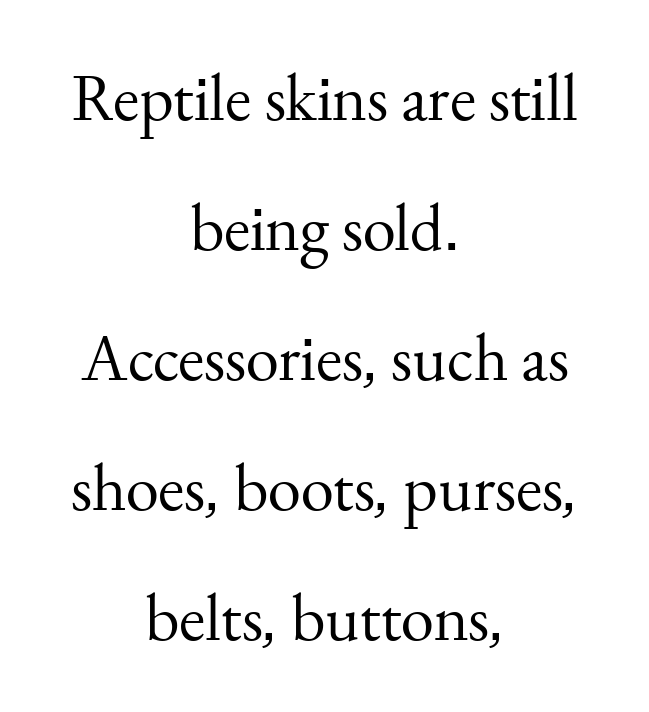
Q: Is the text bold? A: No.
Q: Is the text italic (slanted)? A: No, it is upright.
Q: Is the typeface a serif or a sans-serif typeface? A: Serif.
Q: Is the text underlined? A: No.
Q: How is the paragraph aligned? A: Centered.
Q: Is the spacing between letters normal or unusually wide? A: Normal.
Q: Is the spacing between lines tight, normal or loose? A: Loose.
Q: Width (condensed, normal, or wide)? A: Normal.
Q: Stroke contrast? A: Medium.
Q: x-height? A: Small.
Q: Monospaced? A: No.
